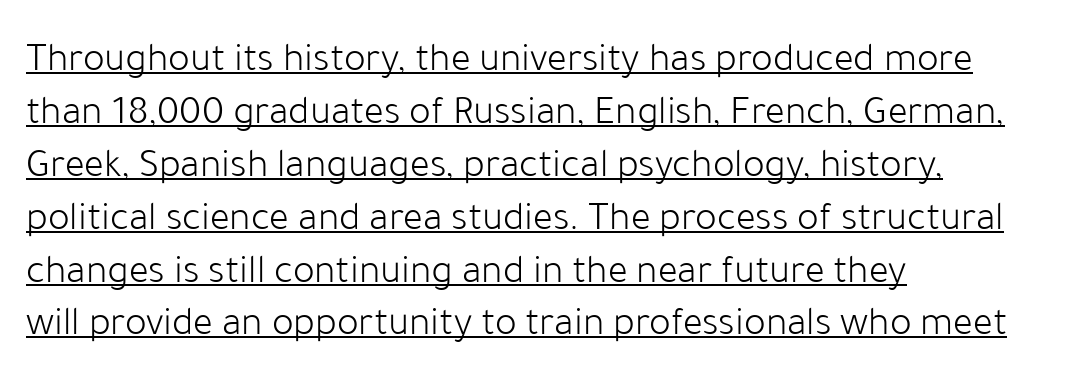
{"serif": "no", "italic": "no", "bold": "no", "weight": "light", "width": "normal", "stroke_contrast": "low", "x_height": "medium", "monospaced": "no", "underline": "yes", "align": "left", "line_spacing": "normal", "line_spacing_ratio": 1.29, "letter_spacing": "normal", "letter_spacing_em": 0.0, "glyph_px": 41}
